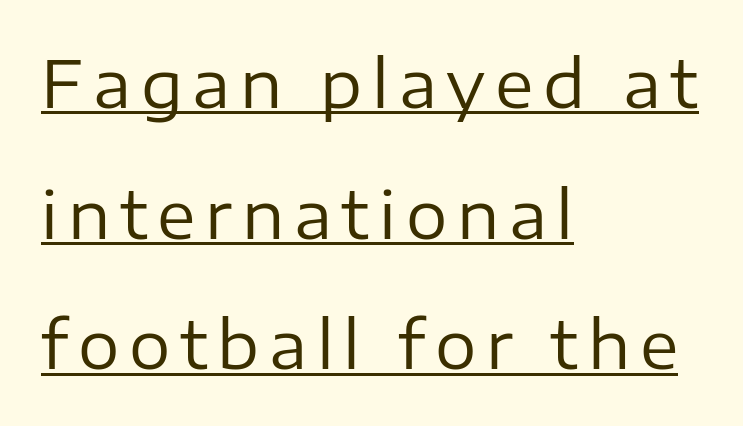
{"serif": "no", "italic": "no", "bold": "no", "weight": "regular", "width": "normal", "stroke_contrast": "low", "x_height": "medium", "monospaced": "no", "underline": "yes", "align": "left", "line_spacing": "loose", "line_spacing_ratio": 2.01, "glyph_px": 65}
